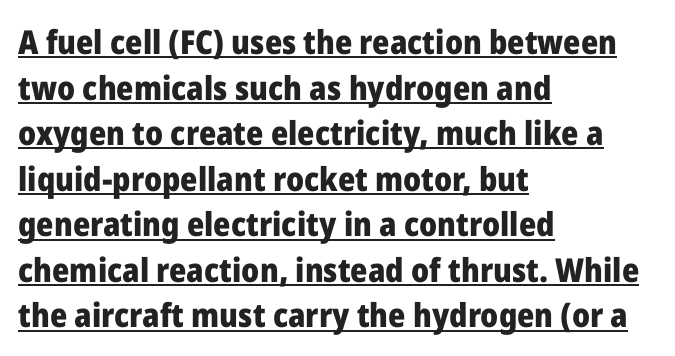
{"serif": "no", "italic": "no", "bold": "yes", "weight": "heavy", "width": "normal", "stroke_contrast": "low", "x_height": "medium", "monospaced": "no", "underline": "yes", "align": "left", "line_spacing": "normal", "line_spacing_ratio": 1.38, "letter_spacing": "normal", "letter_spacing_em": 0.0, "glyph_px": 33}
